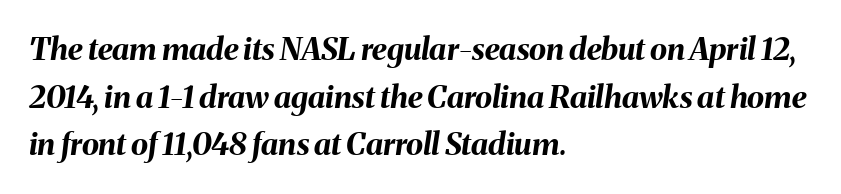
Q: Is the text bold? A: Yes.
Q: Is the text italic (slanted)? A: Yes, it leans right by about 8 degrees.
Q: Is the text underlined? A: No.
Q: How is the paragraph aligned? A: Left-aligned.
Q: Is the spacing between letters normal or unusually wide? A: Normal.
Q: Is the spacing between lines tight, normal or loose? A: Normal.
Q: Width (condensed, normal, or wide)? A: Normal.
Q: Stroke contrast? A: Medium.
Q: x-height? A: Medium.
Q: Monospaced? A: No.
